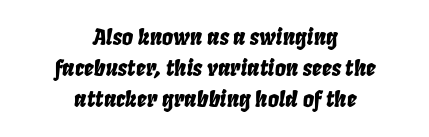
Style check: oblique. Standard letterfit; no display-style spreading of the glyphs. Which margin do the lines hug? Neither — every line sits in the middle. The leading is moderate, giving the passage an even texture. A bare baseline throughout the passage.
